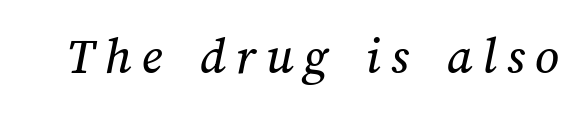
The image shows 53 px text type; set not underlined; medium stroke contrast and a medium x-height.
